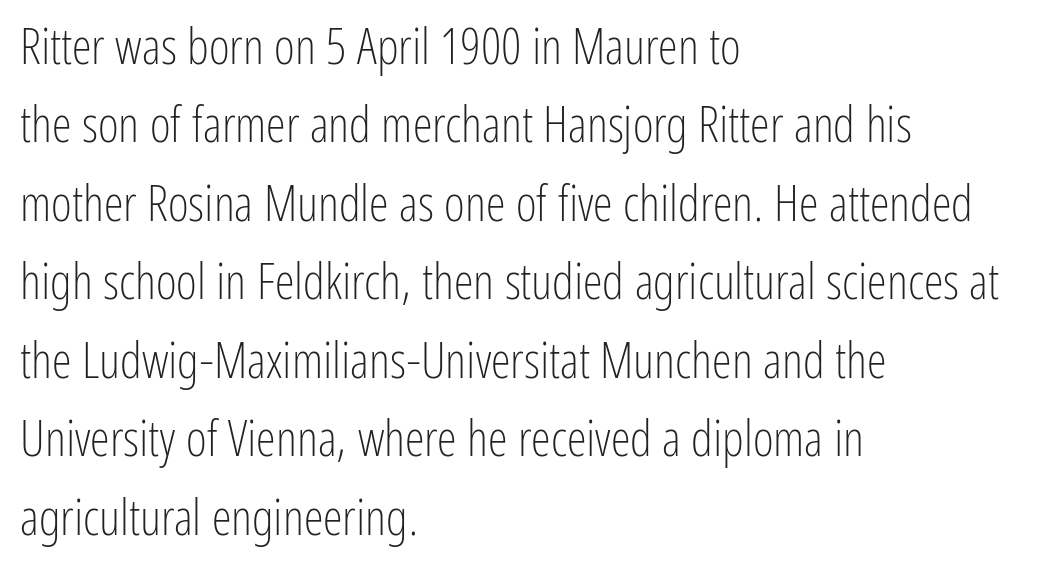
{"serif": "no", "italic": "no", "bold": "no", "weight": "light", "width": "condensed", "stroke_contrast": "low", "x_height": "medium", "monospaced": "no", "underline": "no", "align": "left", "line_spacing": "normal", "line_spacing_ratio": 1.57, "letter_spacing": "normal", "letter_spacing_em": 0.0, "glyph_px": 50}
